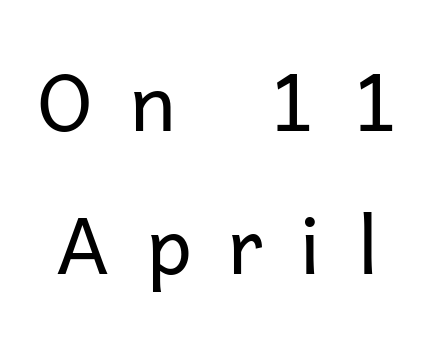
The letters carry no serifs — their stems end cleanly without finishing strokes. It's the straight-up-and-down kind of type. A typesetter would call this proportional, since set widths differ per character. The characters are drawn with everyday or finer stroke widths. What stands out about the letter spacing? Its width — letters are far apart. Descenders hang freely into open space.
